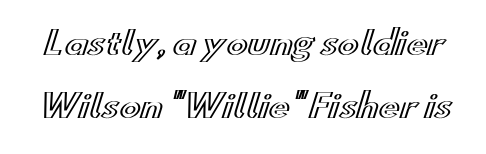
The image shows 32 px wide type; set loose line spacing (1.96x), normal letter spacing, not underlined; a small x-height.
